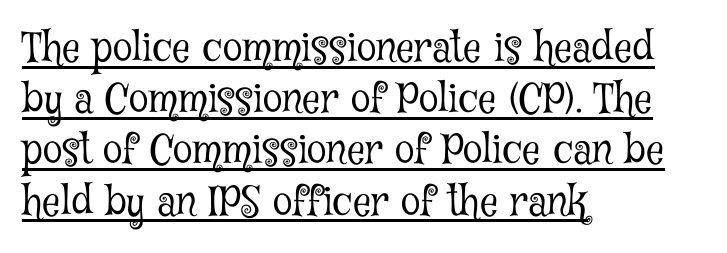
Beneath each row of characters lies a ruled line. One glance says typical: line gaps are just what's usual. These lines are rendered in a variable-pitch font. What kind of face is this? One with serifs. Here the glyphs are tracked normally, forming tight word shapes. Nothing heavy about these letters — not bold at all.
